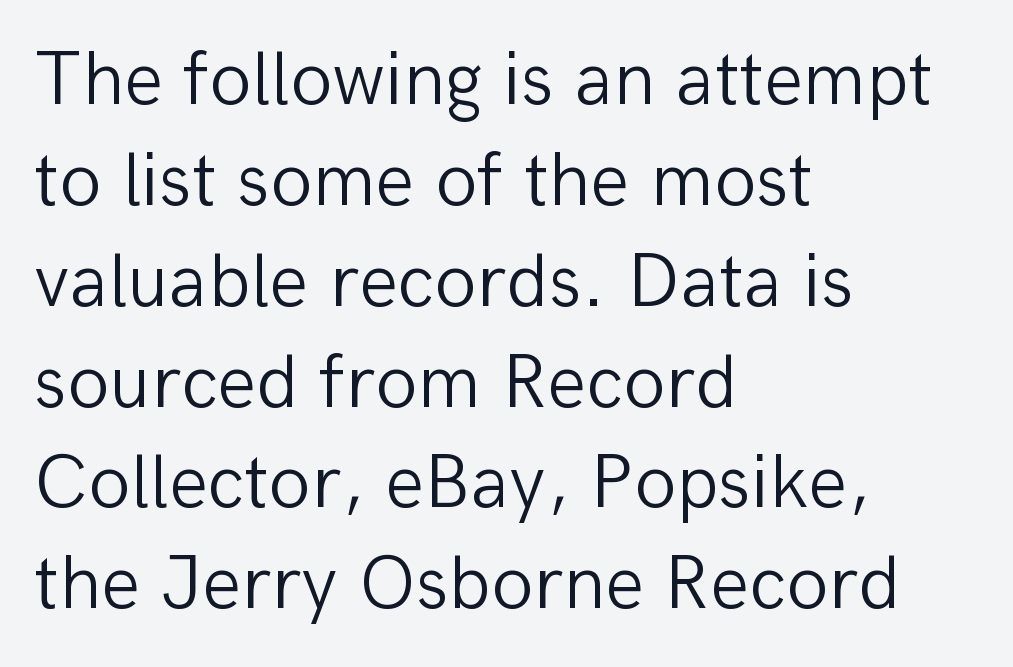
Whoever set this chose a conventional vertical rhythm. Which margin do the lines hug? The left one — the right edge is uneven. These lines were composed using upright roman letters. Just letters on the line, the space beneath them empty.
